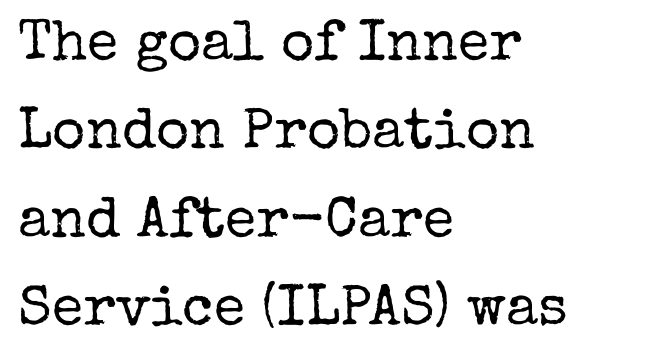
{"serif": "yes", "italic": "no", "bold": "no", "weight": "regular", "width": "normal", "stroke_contrast": "low", "x_height": "medium", "monospaced": "no", "underline": "no", "align": "left", "line_spacing": "normal", "line_spacing_ratio": 1.55, "letter_spacing": "normal", "letter_spacing_em": 0.0, "glyph_px": 57}
